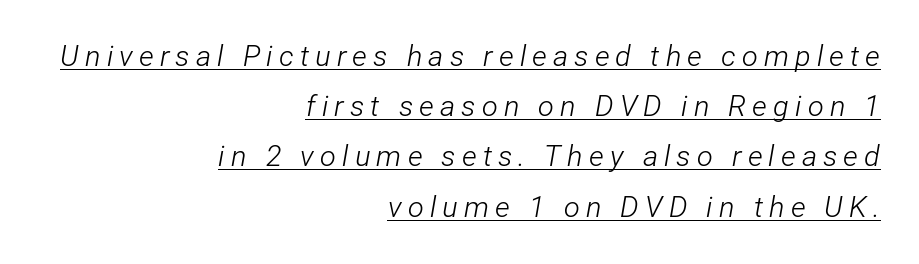
Q: Is the text bold? A: No.
Q: Is the text italic (slanted)? A: Yes, it leans right by about 12 degrees.
Q: Is the text underlined? A: Yes.
Q: How is the paragraph aligned? A: Right-aligned.
Q: Is the spacing between letters normal or unusually wide? A: Unusually wide.
Q: Width (condensed, normal, or wide)? A: Condensed.
Q: Stroke contrast? A: Low.
Q: x-height? A: Medium.
Q: Monospaced? A: No.
